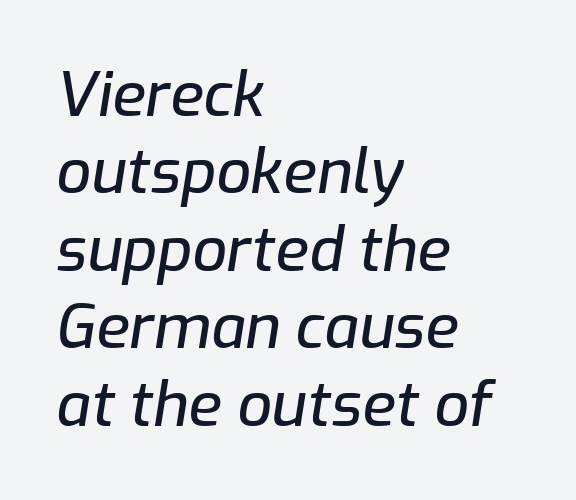
The image shows 61 px text type, italic (leaning right); set left-aligned, normal line spacing (1.27x), normal letter spacing, not underlined; low stroke contrast and a medium x-height.
